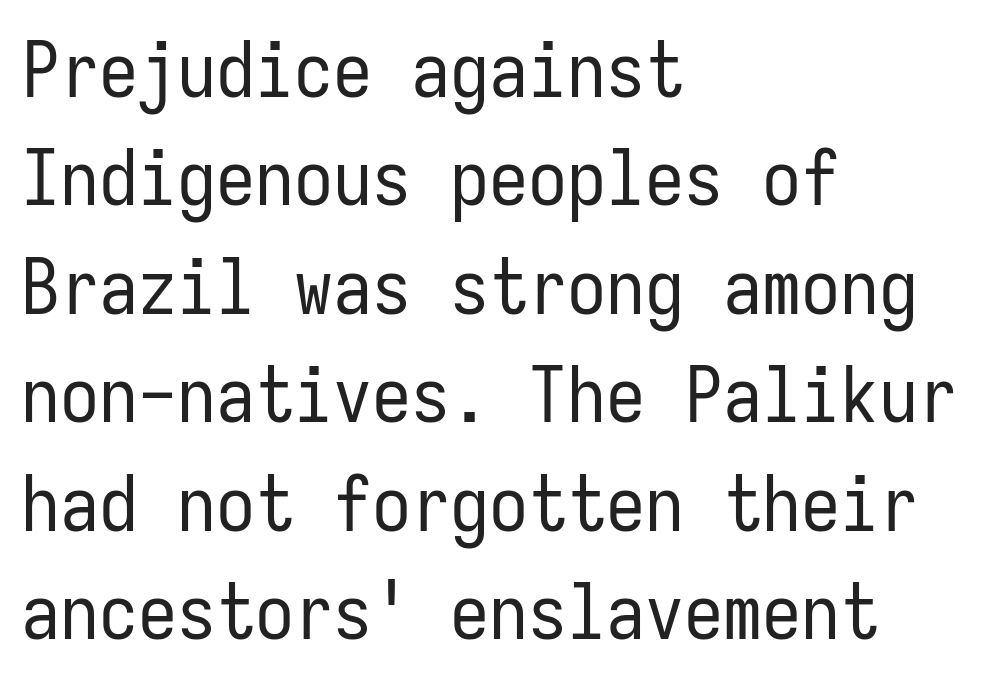
{"serif": "no", "italic": "no", "bold": "no", "weight": "regular", "width": "condensed", "stroke_contrast": "low", "x_height": "medium", "monospaced": "yes", "underline": "no", "align": "left", "line_spacing": "normal", "line_spacing_ratio": 1.39, "letter_spacing": "normal", "letter_spacing_em": 0.0, "glyph_px": 78}
